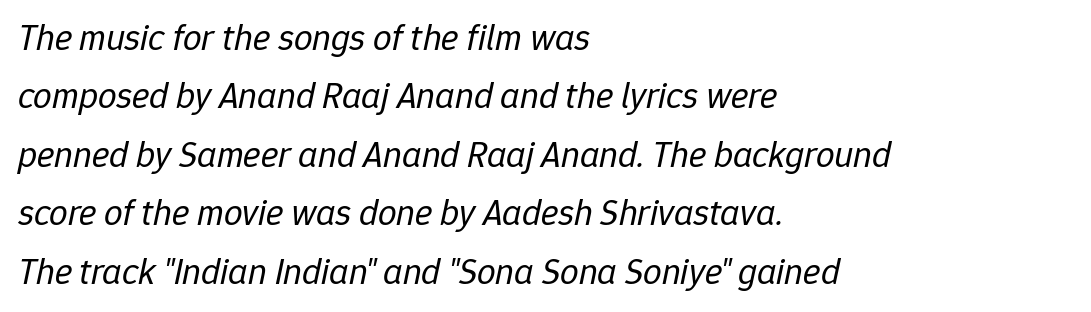
Q: Is the text bold? A: No.
Q: Is the text italic (slanted)? A: Yes, it leans right by about 12 degrees.
Q: Is the text underlined? A: No.
Q: How is the paragraph aligned? A: Left-aligned.
Q: Is the spacing between letters normal or unusually wide? A: Normal.
Q: Is the spacing between lines tight, normal or loose? A: Normal.
Q: Width (condensed, normal, or wide)? A: Normal.
Q: Stroke contrast? A: Low.
Q: x-height? A: Medium.
Q: Monospaced? A: No.
